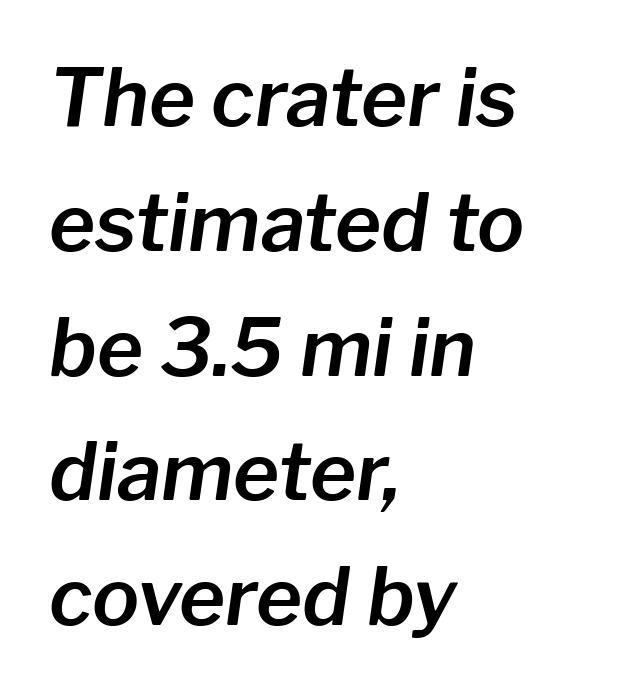
The image shows 79 px text type, italic (leaning right); set left-aligned, normal line spacing (1.58x), normal letter spacing, not underlined; low stroke contrast and a medium x-height.
